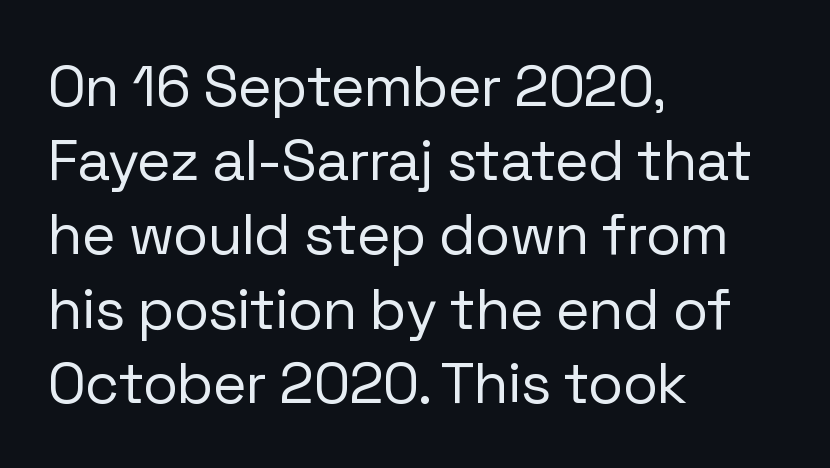
{"serif": "no", "italic": "no", "bold": "no", "weight": "regular", "width": "normal", "stroke_contrast": "low", "x_height": "medium", "monospaced": "no", "underline": "no", "align": "left", "line_spacing": "normal", "line_spacing_ratio": 1.28, "letter_spacing": "normal", "letter_spacing_em": 0.0, "glyph_px": 58}
